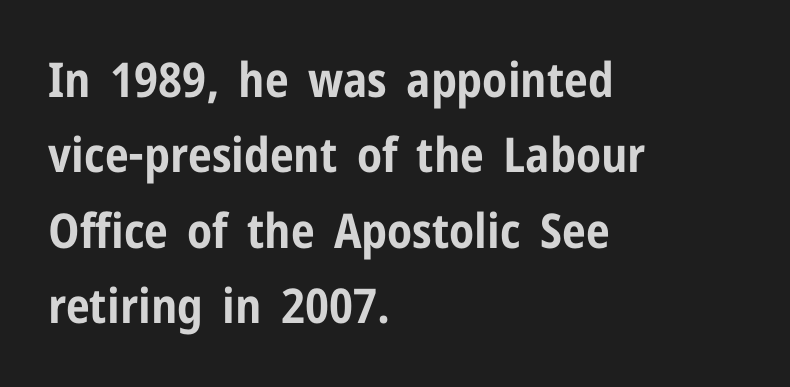
Q: Is the text bold? A: Yes.
Q: Is the text italic (slanted)? A: No, it is upright.
Q: Is the typeface a serif or a sans-serif typeface? A: Sans-serif.
Q: Is the text underlined? A: No.
Q: How is the paragraph aligned? A: Left-aligned.
Q: Is the spacing between letters normal or unusually wide? A: Normal.
Q: Is the spacing between lines tight, normal or loose? A: Normal.
Q: Width (condensed, normal, or wide)? A: Condensed.
Q: Stroke contrast? A: Low.
Q: x-height? A: Medium.
Q: Monospaced? A: No.
